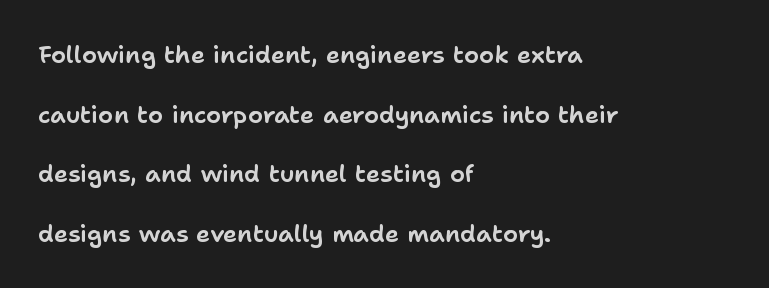
Q: Is the text italic (slanted)? A: No, it is upright.
Q: Is the text underlined? A: No.
Q: How is the paragraph aligned? A: Left-aligned.
Q: Is the spacing between letters normal or unusually wide? A: Normal.
Q: Is the spacing between lines tight, normal or loose? A: Loose.
